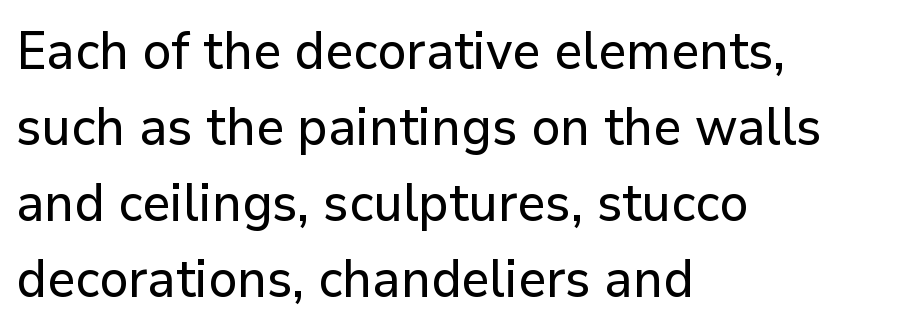
The passage shown is typed in a proportional face where columns would drift. There is no visible air inserted between adjacent glyphs. The foot of each line stays bare and open. Does the lettering tilt? It doesn't — this is upright. Check where the strokes stop: nothing finishes them off — pure sans. Casual observation: everything's shoved over to the left.
